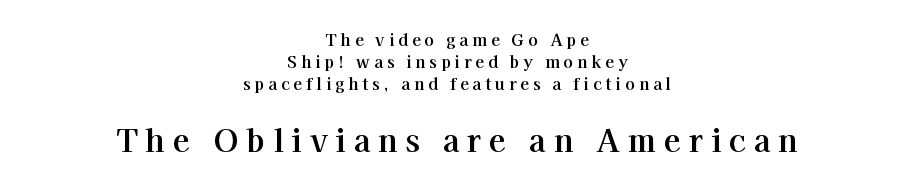
{"serif": "yes", "italic": "no", "width": "normal", "stroke_contrast": "high", "x_height": "medium", "monospaced": "no", "underline": "no", "align": "center", "line_spacing": "normal", "line_spacing_ratio": 1.39, "letter_spacing": "wide", "letter_spacing_em": 0.25, "larger_block": "second", "size_ratio": 1.94, "glyph_px": 31}
